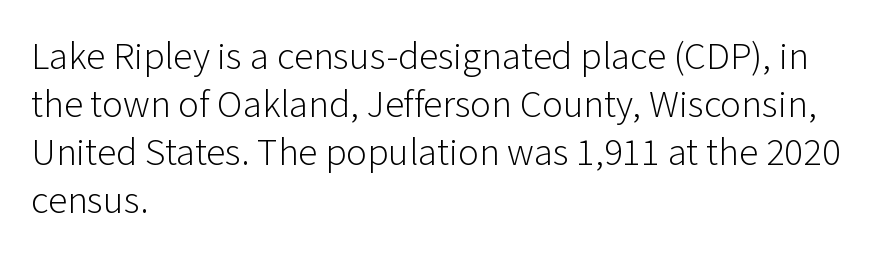
No italicization has been applied; the sample stays upright. Spacing verdict: proportional, widths tailored to each character. The type is set solid horizontally, with unmodified tracking. The passage shown is typeset with a sans-serif family. Compared with a centered layout, this one pins lines to the left instead. Quick note: underline off.
